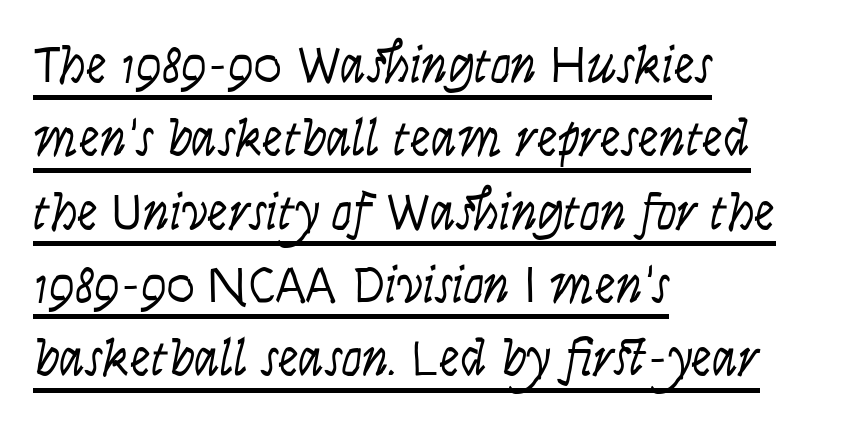
The image shows 52 px light, condensed sans-serif type; set left-aligned, normal line spacing (1.41x), normal letter spacing, underlined; low stroke contrast and a large x-height.
